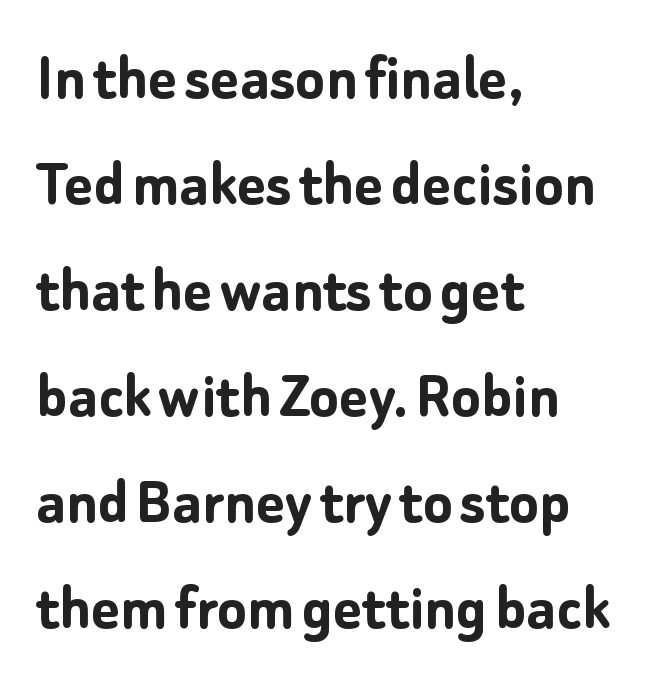
Q: Is the text bold? A: Yes.
Q: Is the text italic (slanted)? A: No, it is upright.
Q: Is the typeface a serif or a sans-serif typeface? A: Sans-serif.
Q: Is the text underlined? A: No.
Q: How is the paragraph aligned? A: Left-aligned.
Q: Is the spacing between letters normal or unusually wide? A: Normal.
Q: Is the spacing between lines tight, normal or loose? A: Normal.
Q: Width (condensed, normal, or wide)? A: Normal.
Q: Stroke contrast? A: Low.
Q: x-height? A: Medium.
Q: Monospaced? A: No.
